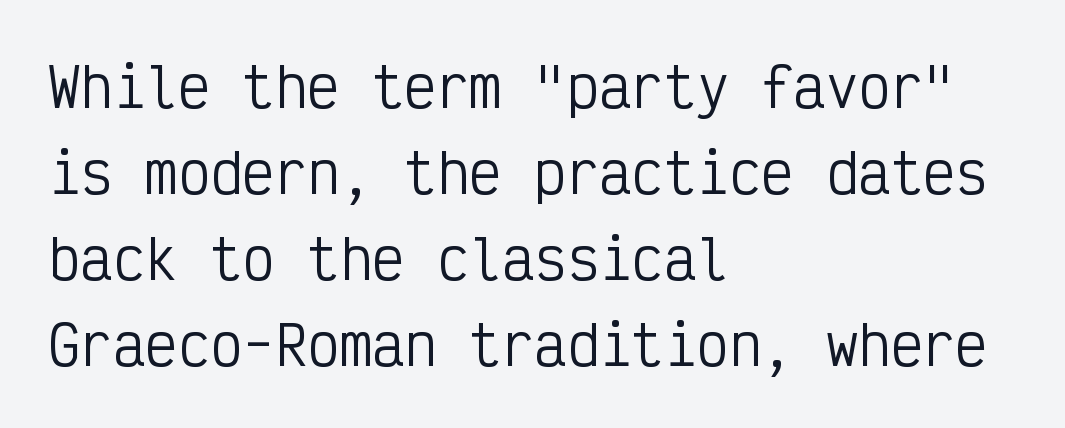
Q: Is the text bold? A: No.
Q: Is the text italic (slanted)? A: No, it is upright.
Q: Is the typeface a serif or a sans-serif typeface? A: Sans-serif.
Q: Is the text underlined? A: No.
Q: How is the paragraph aligned? A: Left-aligned.
Q: Is the spacing between letters normal or unusually wide? A: Normal.
Q: Is the spacing between lines tight, normal or loose? A: Normal.
Q: Width (condensed, normal, or wide)? A: Condensed.
Q: Stroke contrast? A: Low.
Q: x-height? A: Medium.
Q: Monospaced? A: Yes.
